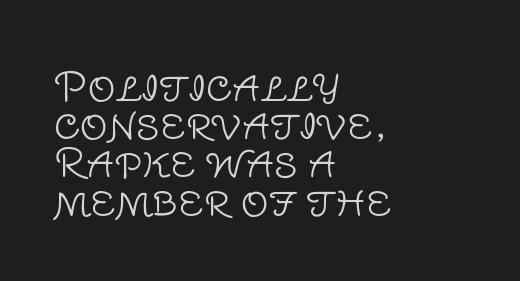
The image shows 39 px light sans-serif type; set left-aligned, tight line spacing (0.98x), normal letter spacing, not underlined; low stroke contrast and a large x-height.
